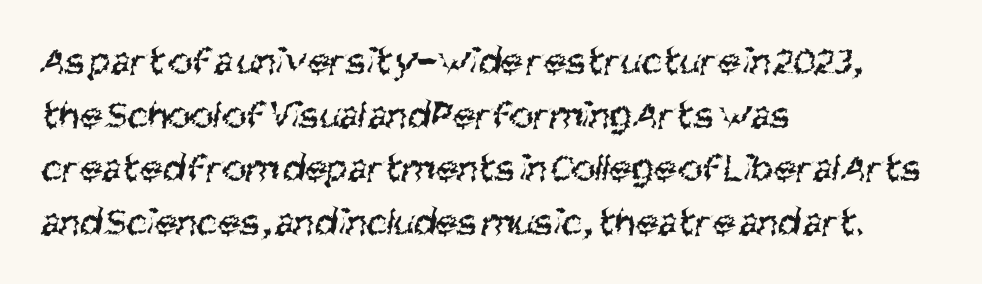
{"serif": "no", "bold": "no", "weight": "regular", "width": "condensed", "stroke_contrast": "medium", "x_height": "large", "monospaced": "no", "underline": "no", "align": "left", "line_spacing": "normal", "line_spacing_ratio": 1.31, "letter_spacing": "normal", "letter_spacing_em": 0.0, "glyph_px": 41}
